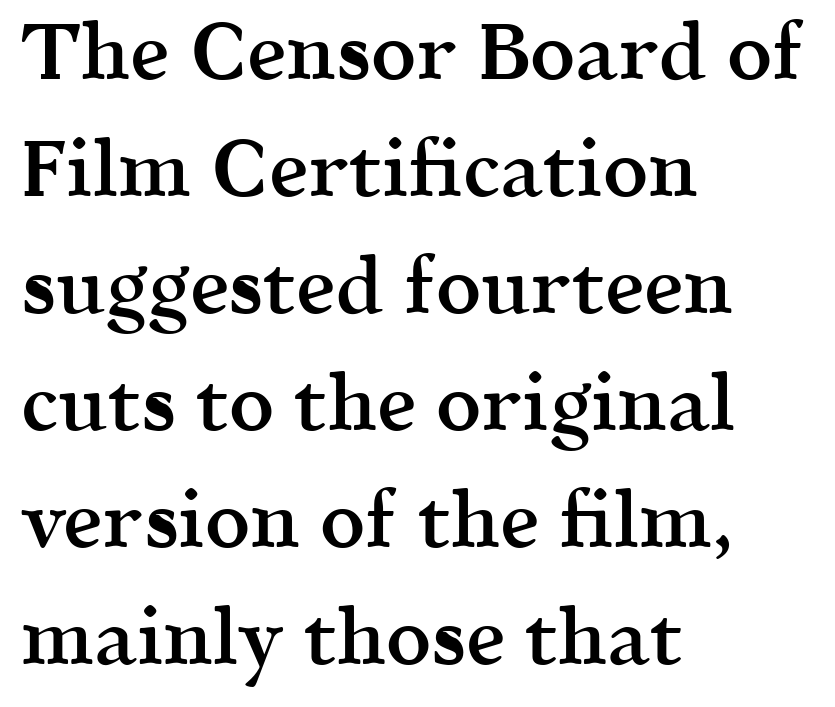
{"serif": "yes", "italic": "no", "bold": "semi", "weight": "semibold", "width": "normal", "x_height": "medium", "monospaced": "no", "underline": "no", "align": "left", "line_spacing": "normal", "line_spacing_ratio": 1.48, "letter_spacing": "normal", "letter_spacing_em": 0.0, "glyph_px": 79}
